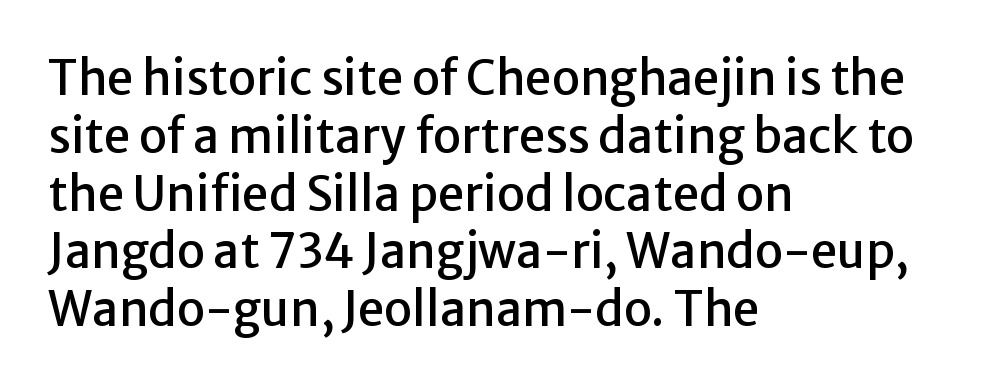
Q: Is the text italic (slanted)? A: No, it is upright.
Q: Is the typeface a serif or a sans-serif typeface? A: Sans-serif.
Q: Is the text underlined? A: No.
Q: How is the paragraph aligned? A: Left-aligned.
Q: Is the spacing between letters normal or unusually wide? A: Normal.
Q: Width (condensed, normal, or wide)? A: Normal.
Q: Stroke contrast? A: Low.
Q: x-height? A: Medium.
Q: Monospaced? A: No.
